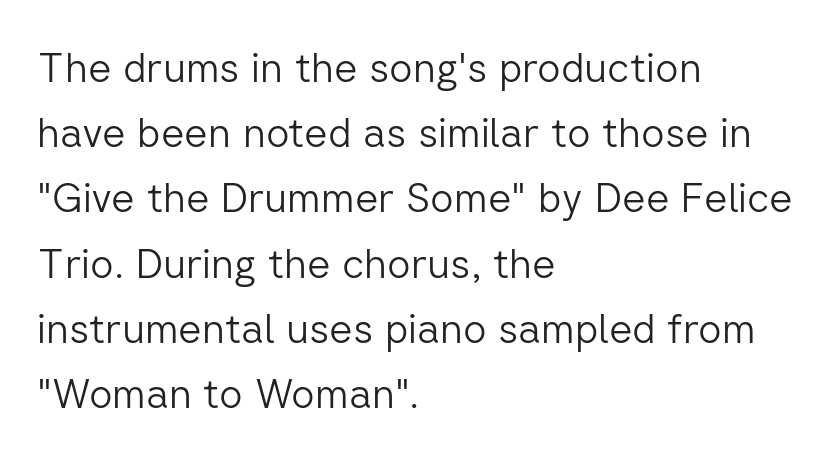
The type sits square on the baseline with zero lean. The glyphs are unaccompanied by any horizontal stroke below them. The weight tops out at a normal text grade. Visually the block forms a straight wall on the left and a jagged coastline on the right. A typesetter would call this zero additional tracking.
